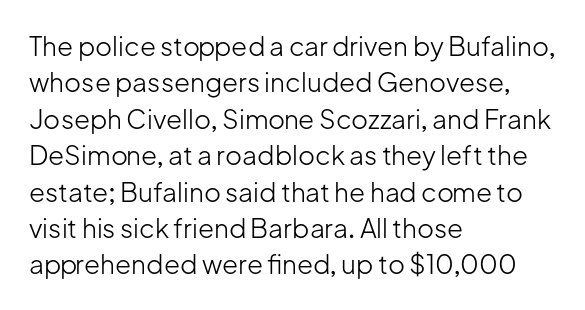
{"italic": "no", "bold": "no", "underline": "no", "align": "left", "line_spacing": "normal", "line_spacing_ratio": 1.4, "letter_spacing": "normal", "letter_spacing_em": 0.0, "glyph_px": 26}
